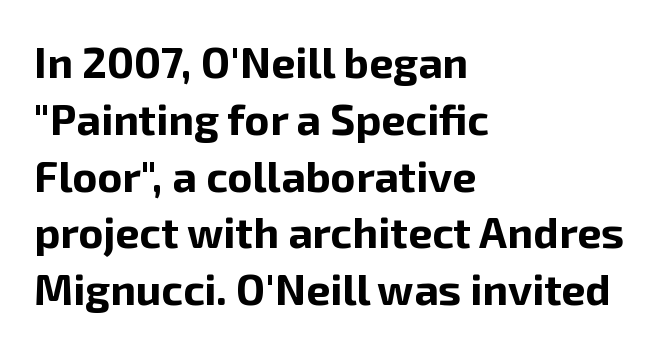
Q: Is the text bold? A: Yes.
Q: Is the text italic (slanted)? A: No, it is upright.
Q: Is the typeface a serif or a sans-serif typeface? A: Sans-serif.
Q: Is the text underlined? A: No.
Q: How is the paragraph aligned? A: Left-aligned.
Q: Is the spacing between letters normal or unusually wide? A: Normal.
Q: Is the spacing between lines tight, normal or loose? A: Normal.
Q: Width (condensed, normal, or wide)? A: Normal.
Q: Stroke contrast? A: Low.
Q: x-height? A: Medium.
Q: Monospaced? A: No.
